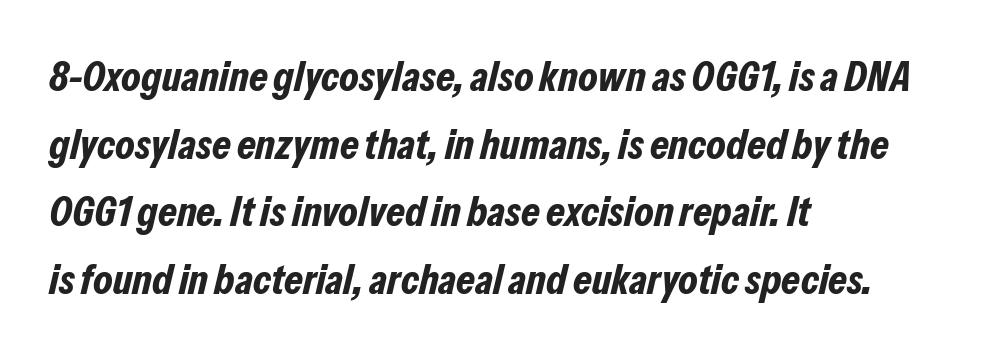
These words are printed bold, with thick strokes throughout. Descenders hang freely into open space. The rendering uses a moderate line-height, typical for paragraphs. The face used here has a pronounced slope to its letters. Proportional: the letters do not fall into vertical columns. The rendering keeps characters at their native spacing.
